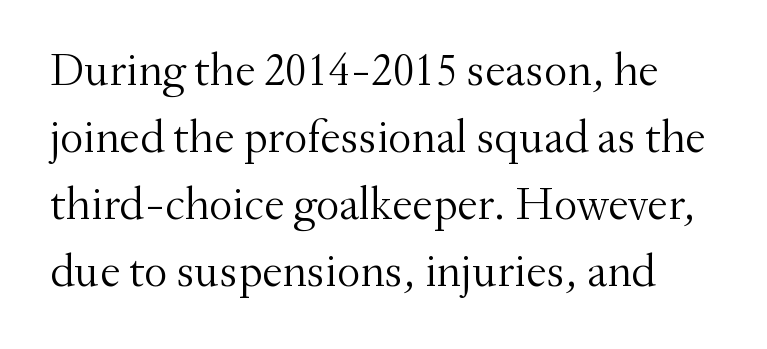
Interline gaps are of average width in this sample. Observe the ordinary spacing: letters are neighbours, not strangers. Tall strokes in this sample are plumb rather than angled. No word sits above an underline. Does the type have serifs? Yes, each stem ends in a small foot. Summary of weight: not heavy and not bold.
